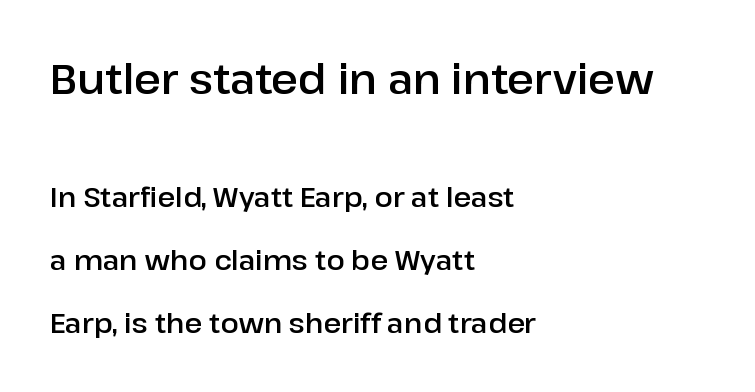
{"serif": "no", "italic": "no", "width": "normal", "stroke_contrast": "low", "x_height": "medium", "monospaced": "no", "underline": "no", "align": "left", "line_spacing": "loose", "line_spacing_ratio": 2.33, "letter_spacing": "normal", "letter_spacing_em": 0.0, "larger_block": "first", "size_ratio": 1.52, "glyph_px": 41}
